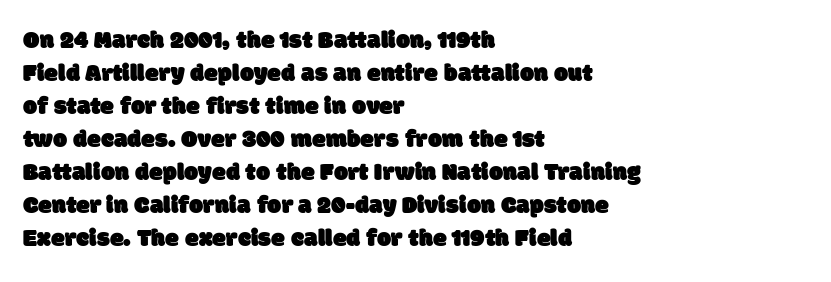
{"underline": "no", "align": "left", "line_spacing": "normal", "line_spacing_ratio": 1.32, "letter_spacing": "normal", "letter_spacing_em": 0.0, "glyph_px": 25}
